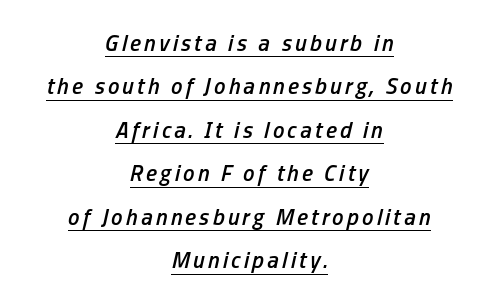
Q: Is the text bold? A: Semi-bold.
Q: Is the text italic (slanted)? A: Yes, it leans right by about 13 degrees.
Q: Is the text underlined? A: Yes.
Q: How is the paragraph aligned? A: Centered.
